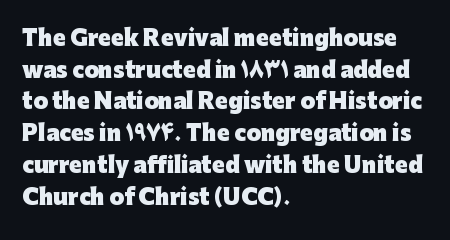
The image shows 21 px bold type, upright; set left-aligned, normal line spacing (1.51x), normal letter spacing, not underlined.
